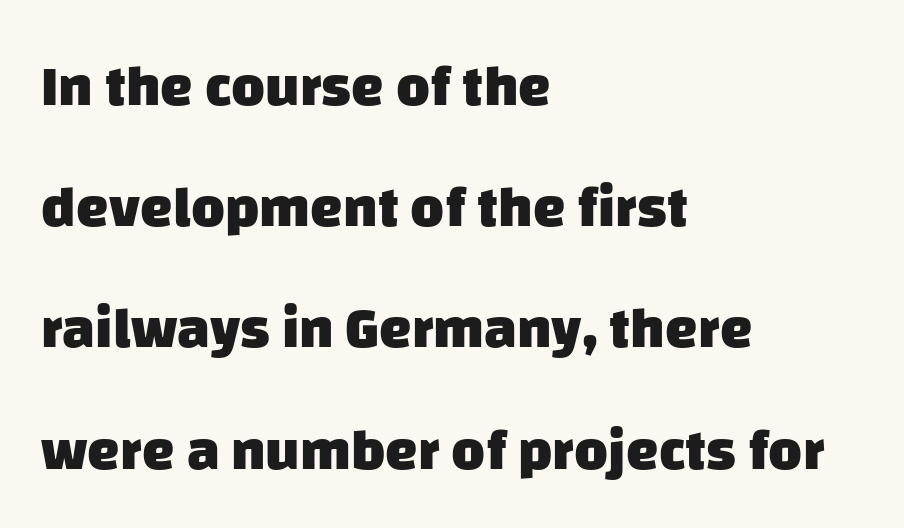
Q: Is the text bold? A: Yes.
Q: Is the typeface a serif or a sans-serif typeface? A: Sans-serif.
Q: Is the text underlined? A: No.
Q: How is the paragraph aligned? A: Left-aligned.
Q: Is the spacing between letters normal or unusually wide? A: Normal.
Q: Is the spacing between lines tight, normal or loose? A: Loose.
Q: Width (condensed, normal, or wide)? A: Normal.
Q: Stroke contrast? A: Low.
Q: x-height? A: Large.
Q: Monospaced? A: No.
